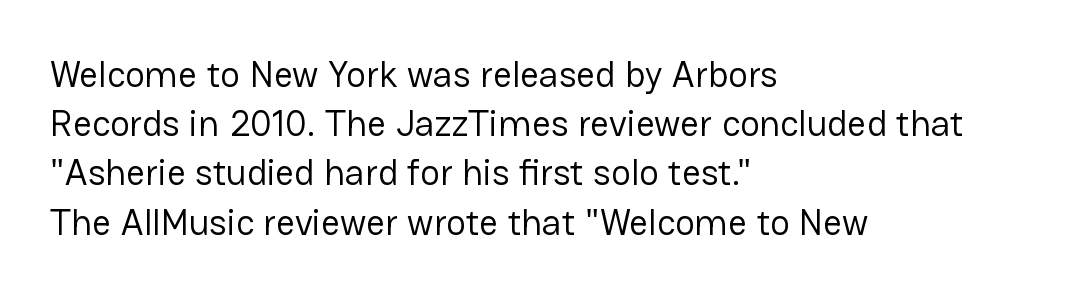
The image shows 37 px regular-weight sans-serif type, upright; set left-aligned, normal line spacing (1.33x), normal letter spacing, not underlined; low stroke contrast and a medium x-height.
